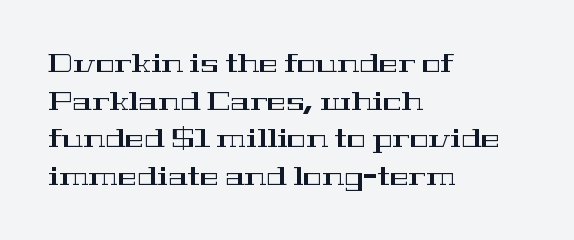
Q: Is the text italic (slanted)? A: No, it is upright.
Q: Is the text underlined? A: No.
Q: How is the paragraph aligned? A: Left-aligned.
Q: Is the spacing between letters normal or unusually wide? A: Normal.
Q: Is the spacing between lines tight, normal or loose? A: Normal.
